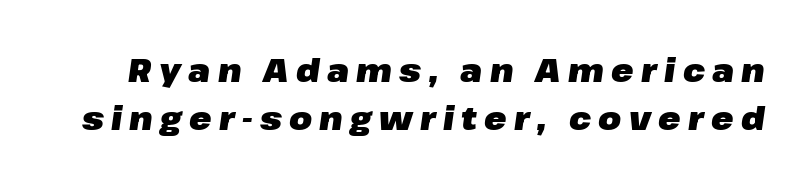
Q: Is the text bold? A: Yes.
Q: Is the text italic (slanted)? A: Yes, it leans right by about 8 degrees.
Q: Is the text underlined? A: No.
Q: Is the spacing between letters normal or unusually wide? A: Unusually wide.
Q: Is the spacing between lines tight, normal or loose? A: Normal.
Q: Width (condensed, normal, or wide)? A: Normal.
Q: Stroke contrast? A: Low.
Q: x-height? A: Medium.
Q: Monospaced? A: No.
